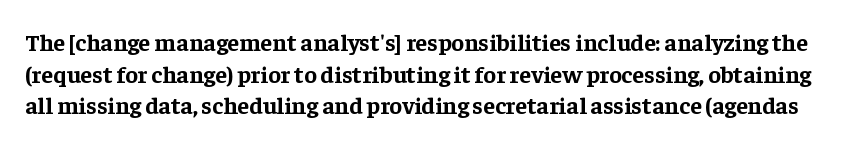
{"italic": "no", "bold": "yes", "underline": "no", "line_spacing": "normal", "line_spacing_ratio": 1.32, "letter_spacing": "normal", "letter_spacing_em": 0.0, "glyph_px": 24}
